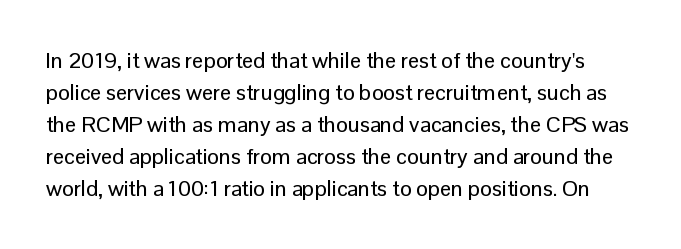
Q: Is the text italic (slanted)? A: No, it is upright.
Q: Is the text underlined? A: No.
Q: Is the spacing between letters normal or unusually wide? A: Normal.
Q: Is the spacing between lines tight, normal or loose? A: Normal.
